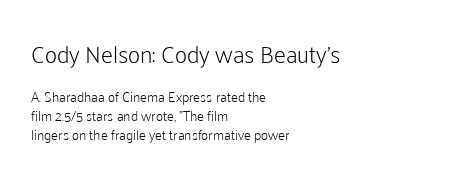
{"italic": "no", "bold": "no", "underline": "no", "align": "left", "line_spacing": "normal", "line_spacing_ratio": 1.37, "letter_spacing": "normal", "letter_spacing_em": 0.0, "larger_block": "first", "size_ratio": 1.71, "glyph_px": 24}
